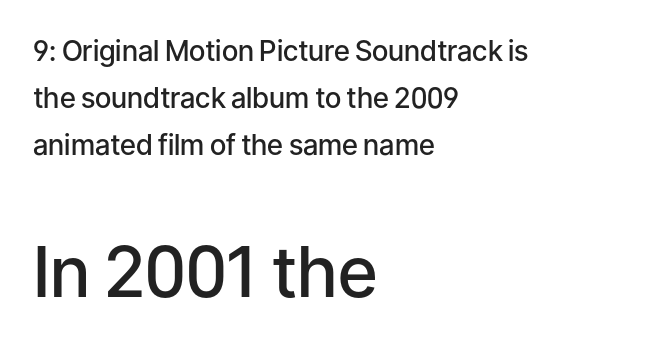
{"serif": "no", "italic": "no", "bold": "semi", "weight": "semibold", "width": "normal", "stroke_contrast": "low", "x_height": "medium", "monospaced": "no", "underline": "no", "align": "left", "line_spacing": "normal", "line_spacing_ratio": 1.67, "letter_spacing": "normal", "letter_spacing_em": 0.0, "larger_block": "second", "size_ratio": 2.5, "glyph_px": 70}
